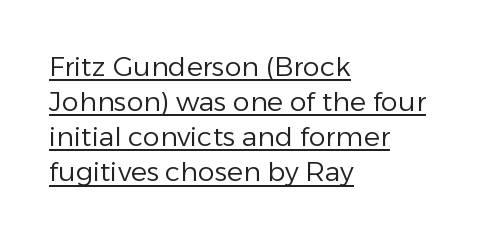
{"italic": "no", "bold": "no", "underline": "yes", "align": "left", "line_spacing": "normal", "line_spacing_ratio": 1.3, "letter_spacing": "normal", "letter_spacing_em": 0.0, "glyph_px": 27}
